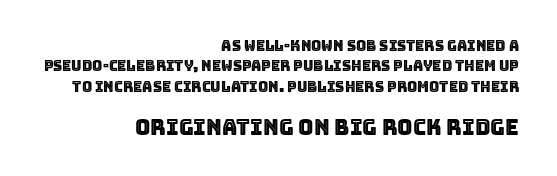
The image shows 21 px text type, upright; set right-aligned, normal line spacing (1.45x), normal letter spacing, not underlined; the second (bottom) block is 1.5x larger.
